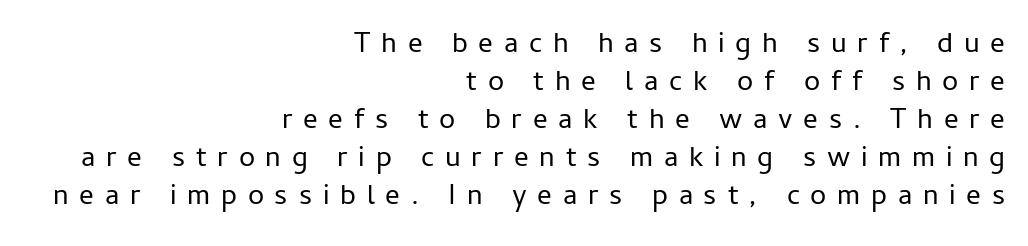
{"serif": "no", "italic": "no", "bold": "no", "weight": "regular", "width": "normal", "stroke_contrast": "low", "x_height": "medium", "monospaced": "no", "underline": "no", "align": "right", "line_spacing": "normal", "line_spacing_ratio": 1.31, "letter_spacing": "wide", "letter_spacing_em": 0.37, "glyph_px": 29}
